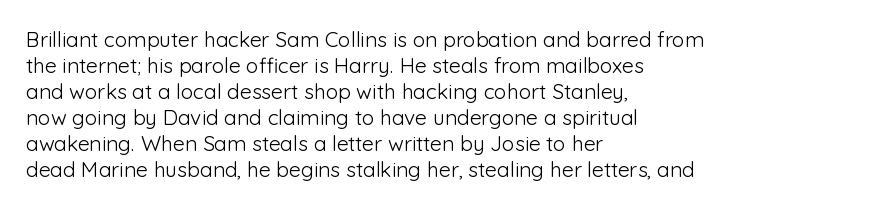
Q: Is the text bold? A: No.
Q: Is the text italic (slanted)? A: No, it is upright.
Q: Is the text underlined? A: No.
Q: How is the paragraph aligned? A: Left-aligned.
Q: Is the spacing between letters normal or unusually wide? A: Normal.
